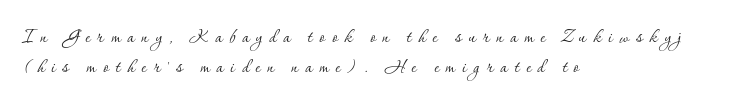
The image shows 24 px text type; set left-aligned, normal line spacing (1.25x), unusually wide letter spacing (+0.29 em), not underlined.
